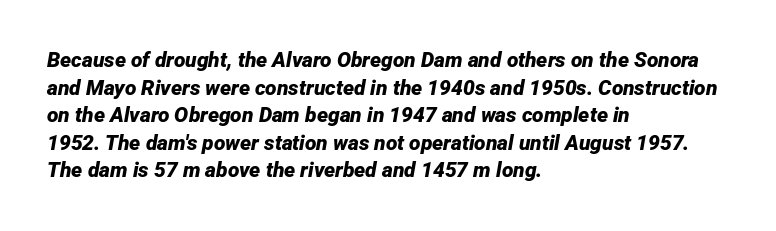
Q: Is the text bold? A: Yes.
Q: Is the text italic (slanted)? A: Yes, it leans right by about 12 degrees.
Q: Is the text underlined? A: No.
Q: How is the paragraph aligned? A: Left-aligned.
Q: Is the spacing between letters normal or unusually wide? A: Normal.
Q: Is the spacing between lines tight, normal or loose? A: Normal.
